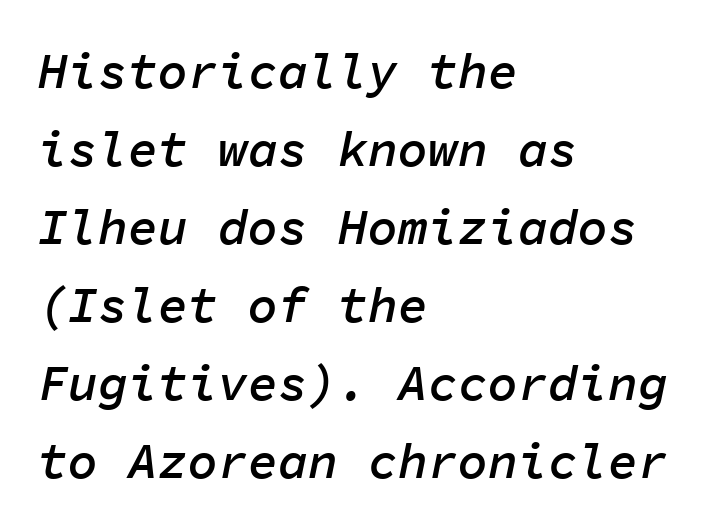
Q: Is the text bold? A: Semi-bold.
Q: Is the text italic (slanted)? A: Yes, it leans right by about 11 degrees.
Q: Is the text underlined? A: No.
Q: How is the paragraph aligned? A: Left-aligned.
Q: Is the spacing between letters normal or unusually wide? A: Normal.
Q: Is the spacing between lines tight, normal or loose? A: Normal.
Q: Width (condensed, normal, or wide)? A: Normal.
Q: Stroke contrast? A: Low.
Q: x-height? A: Medium.
Q: Monospaced? A: Yes.
